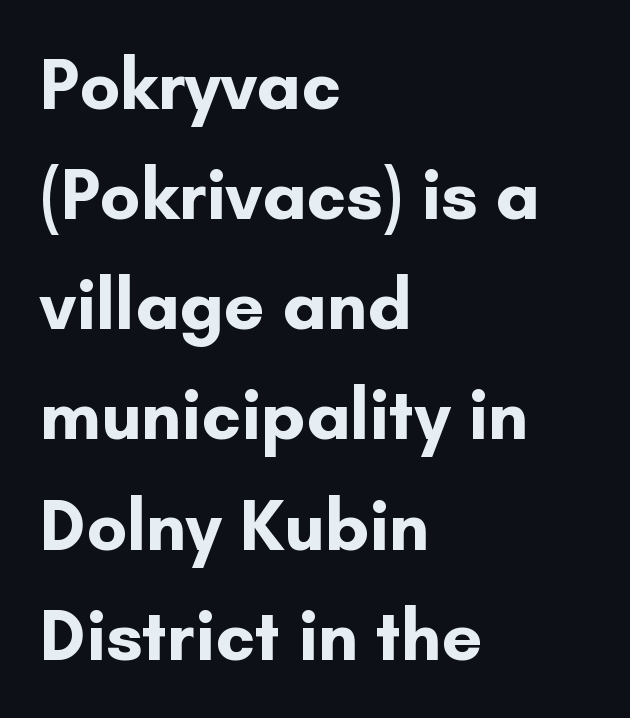
Q: Is the text bold? A: Yes.
Q: Is the text italic (slanted)? A: No, it is upright.
Q: Is the typeface a serif or a sans-serif typeface? A: Sans-serif.
Q: Is the text underlined? A: No.
Q: How is the paragraph aligned? A: Left-aligned.
Q: Is the spacing between letters normal or unusually wide? A: Normal.
Q: Is the spacing between lines tight, normal or loose? A: Normal.
Q: Width (condensed, normal, or wide)? A: Normal.
Q: Stroke contrast? A: Low.
Q: x-height? A: Small.
Q: Monospaced? A: No.
